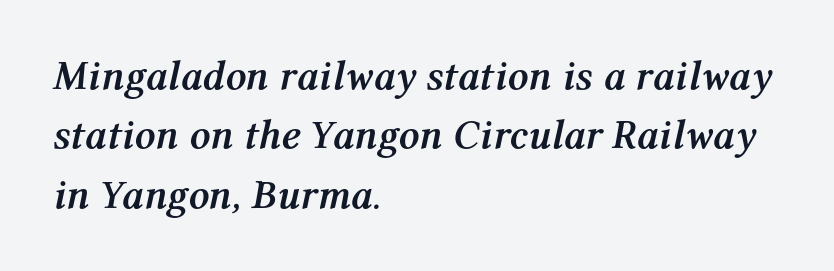
These lines are rendered in a variable-pitch font. The lines are quadded left. Spacing between characters is what you'd get straight out of the box. Rule under the text: the space is simply empty. The whole block is typeset with a tilt. Interline gaps are of average width in this sample.
